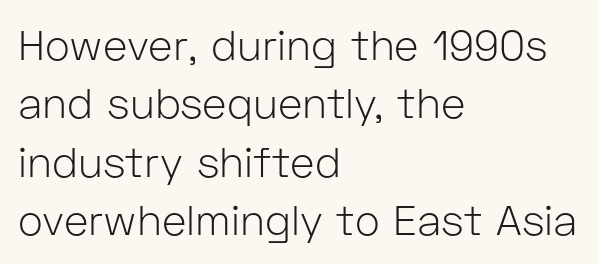
Q: Is the text bold? A: No.
Q: Is the text italic (slanted)? A: No, it is upright.
Q: Is the typeface a serif or a sans-serif typeface? A: Sans-serif.
Q: Is the text underlined? A: No.
Q: How is the paragraph aligned? A: Left-aligned.
Q: Is the spacing between letters normal or unusually wide? A: Normal.
Q: Is the spacing between lines tight, normal or loose? A: Normal.
Q: Width (condensed, normal, or wide)? A: Normal.
Q: Stroke contrast? A: Low.
Q: x-height? A: Medium.
Q: Monospaced? A: No.
